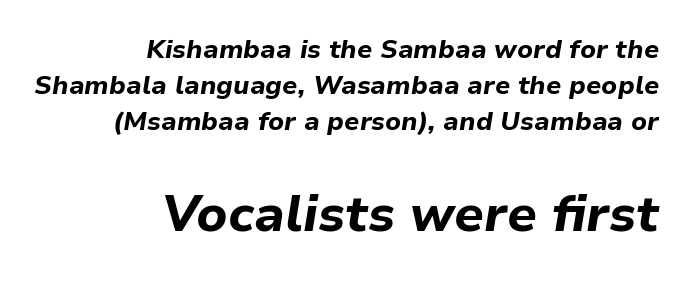
{"italic": "yes", "lean": "right", "slant_degrees": 9, "bold": "yes", "weight": "bold", "width": "normal", "stroke_contrast": "low", "x_height": "medium", "monospaced": "no", "underline": "no", "align": "right", "line_spacing": "normal", "line_spacing_ratio": 1.38, "letter_spacing": "normal", "letter_spacing_em": 0.0, "larger_block": "second", "size_ratio": 1.96, "glyph_px": 51}
